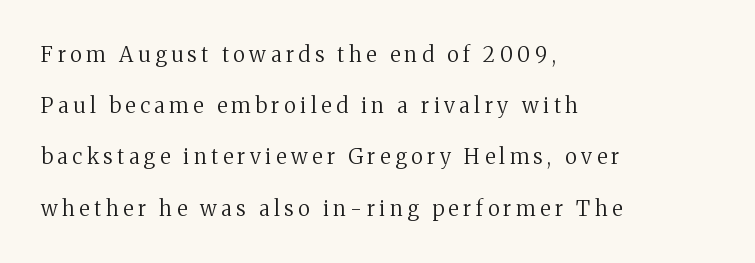
The image shows 21 px text type, upright; set left-aligned, loose line spacing (2.44x), unusually wide letter spacing (+0.22 em), not underlined.
